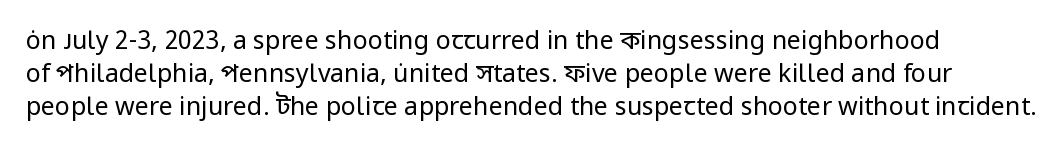
The image shows 25 px text type, upright; set normal line spacing (1.33x), normal letter spacing, not underlined.
